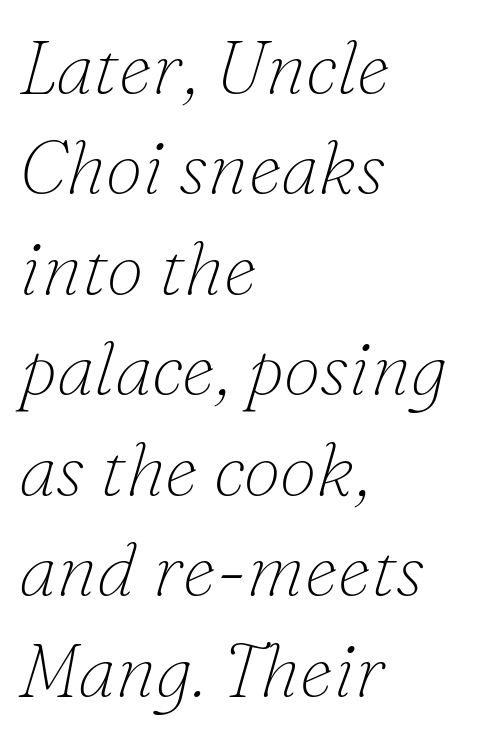
Quick note: interline space is typical. Where is the straight margin? On the left. Do the characters align in a grid? No, the font is proportional. Is the type slanted? Yes — the strokes lean at a clear angle. Nobody touched the tracking dial on this one. The designer went with a serif here, giving each stem small feet.
